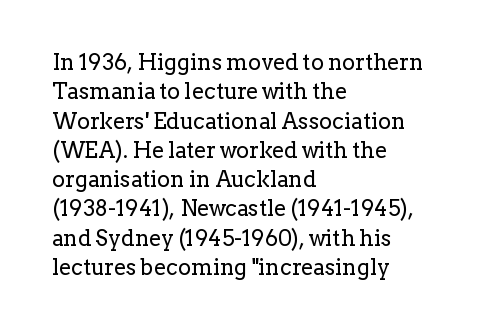
Caption: face not bold, strokes unweighted. Whoever set this chose a conventional vertical rhythm. This sample uses plain, unmodified letter spacing. The lettering stays uniformly vertical, giving the passage a roman look. Rule under the text: the space is simply empty.
